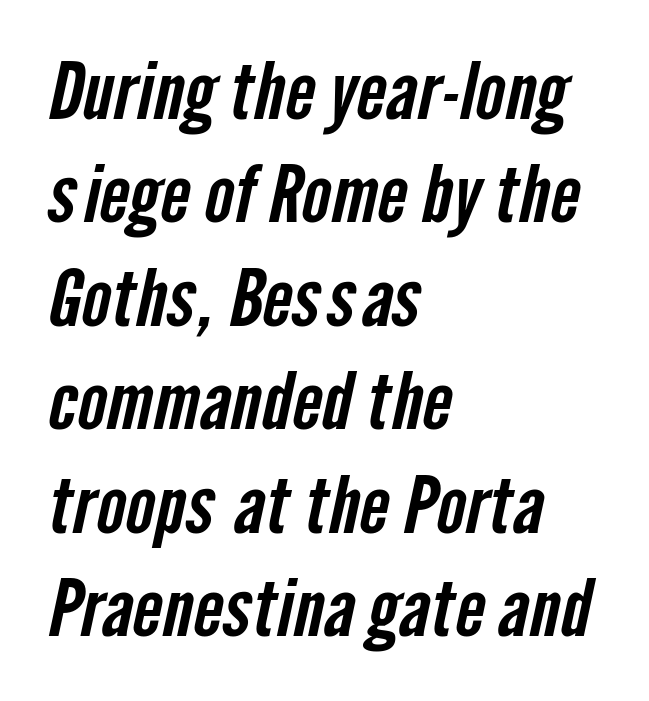
Q: Is the typeface a serif or a sans-serif typeface? A: Sans-serif.
Q: Is the text underlined? A: No.
Q: How is the paragraph aligned? A: Left-aligned.
Q: Is the spacing between letters normal or unusually wide? A: Normal.
Q: Is the spacing between lines tight, normal or loose? A: Normal.
Q: Width (condensed, normal, or wide)? A: Condensed.
Q: Stroke contrast? A: Low.
Q: x-height? A: Medium.
Q: Monospaced? A: No.
